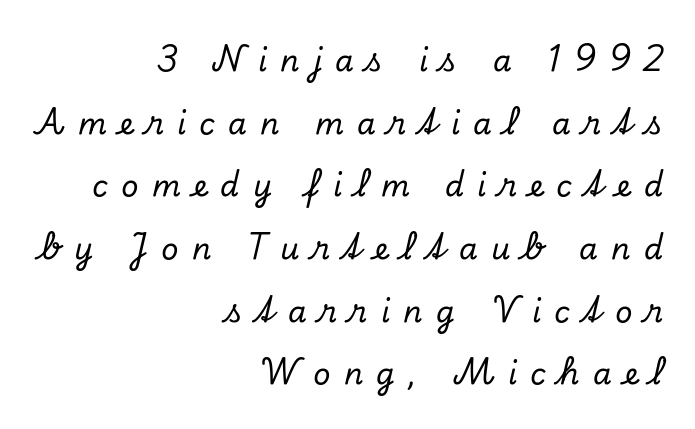
{"serif": "yes", "italic": "yes", "lean": "right", "slant_degrees": 13, "width": "normal", "stroke_contrast": "low", "x_height": "small", "monospaced": "no", "underline": "no", "align": "right", "line_spacing": "loose", "line_spacing_ratio": 2.09, "letter_spacing": "wide", "letter_spacing_em": 0.44, "glyph_px": 30}
